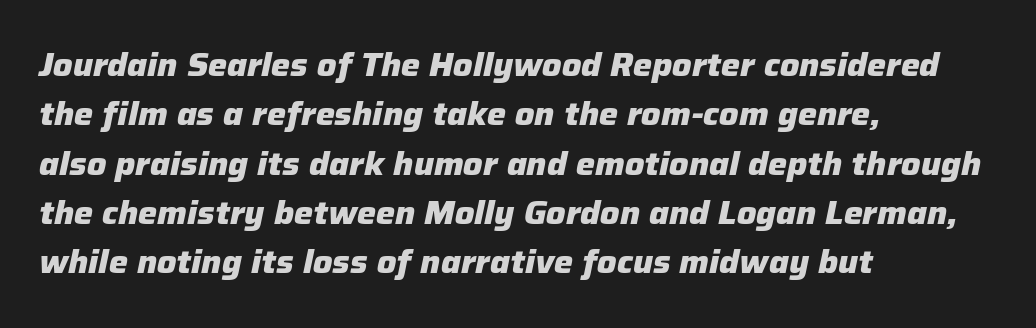
Unmarked baselines from the first word to the last. There is no visible air inserted between adjacent glyphs. This sample has the flowing, uneven cadence of proportional lettering. Notice how the stems are inclined rather than vertical — that's the hallmark of italics. Caption: multi-line text, flush left, ragged right.
